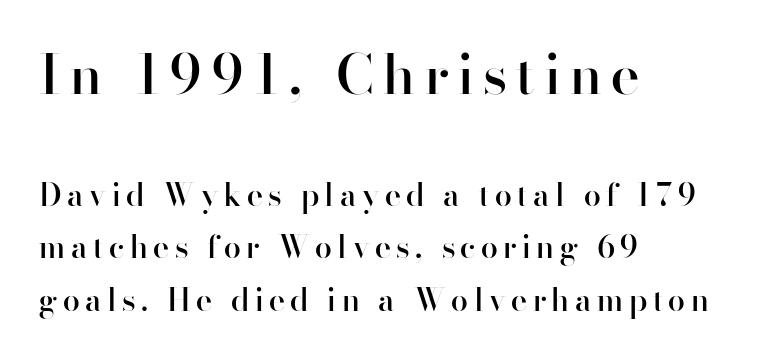
Underline: absent. The letters are semibold — heavier than regular but short of a full bold. The designer went with a sans here, leaving each stem footless. Larger block? The one above; the one below is distinctly smaller. The rendering uses natural spacing where letterforms have individual widths. The typography opts for an upright posture over an oblique one.
